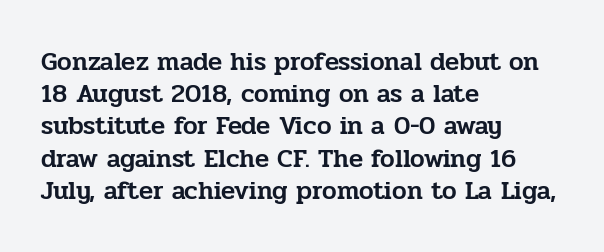
Q: Is the text italic (slanted)? A: No, it is upright.
Q: Is the text underlined? A: No.
Q: How is the paragraph aligned? A: Left-aligned.
Q: Is the spacing between letters normal or unusually wide? A: Normal.
